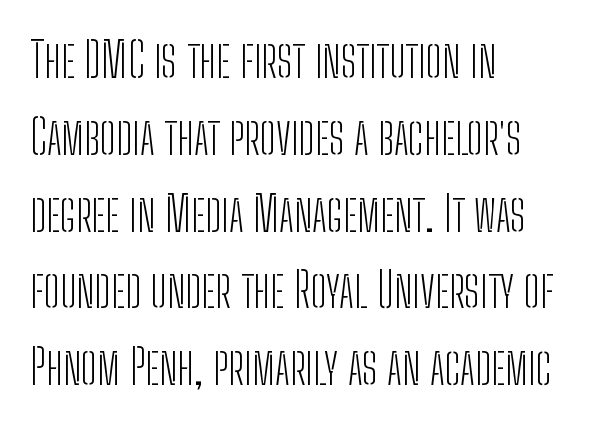
The words here are not underlined. The face used here is rendered with its standard letterfit. Typographically, this falls in the sans-serif category. The passage shown stacks its lines at a standard gap.
